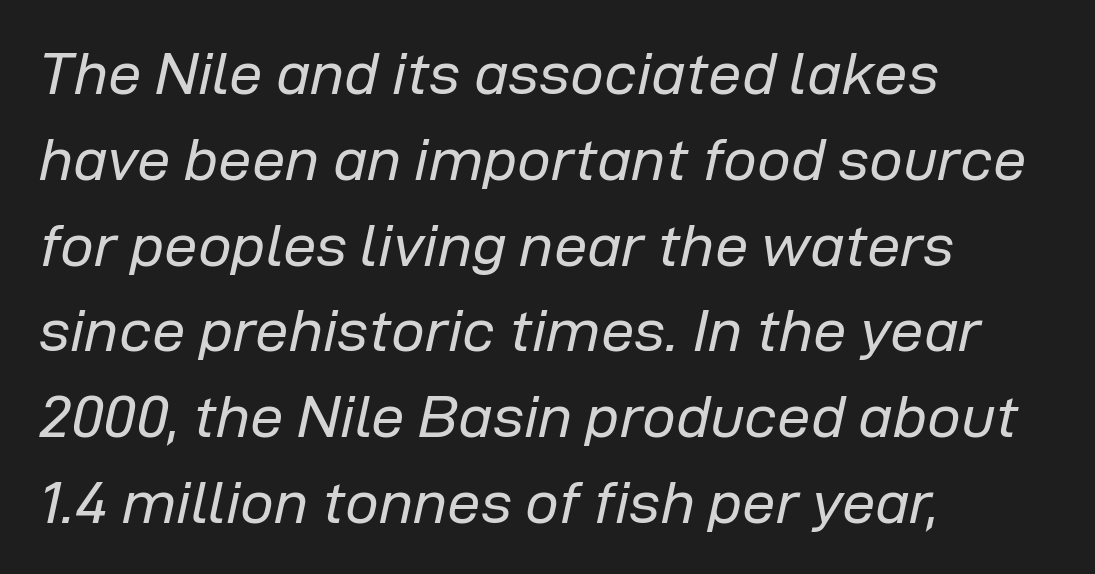
{"italic": "yes", "lean": "right", "slant_degrees": 12, "bold": "no", "weight": "regular", "width": "normal", "stroke_contrast": "low", "x_height": "medium", "monospaced": "no", "underline": "no", "align": "left", "line_spacing": "normal", "line_spacing_ratio": 1.43, "letter_spacing": "normal", "letter_spacing_em": 0.0, "glyph_px": 60}
